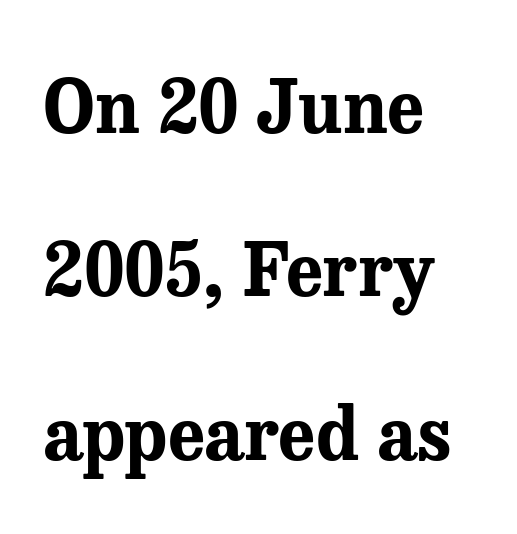
{"serif": "yes", "italic": "no", "bold": "yes", "weight": "bold", "width": "normal", "stroke_contrast": "medium", "x_height": "medium", "monospaced": "no", "underline": "no", "align": "left", "line_spacing": "loose", "line_spacing_ratio": 2.27, "letter_spacing": "normal", "letter_spacing_em": 0.0, "glyph_px": 72}
